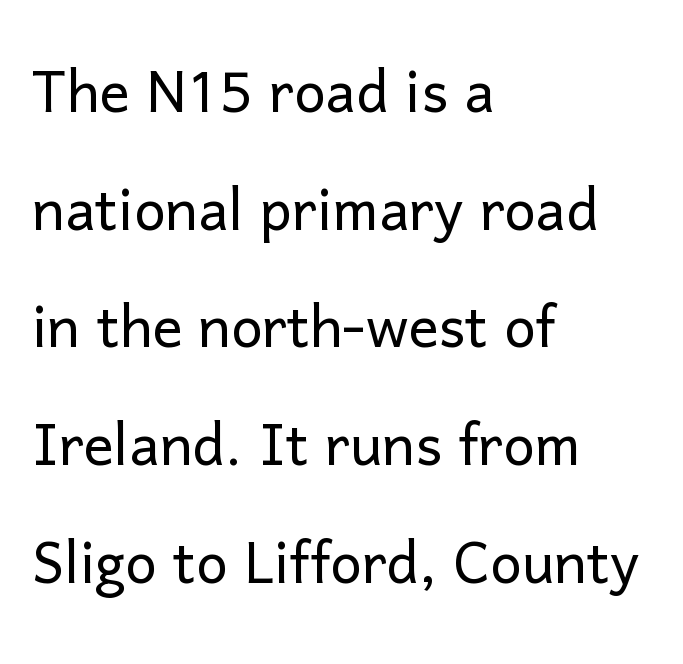
If you drew a ruler down the left edge, every line would touch it. Are there feet on the stems? There aren't — it's a sans. Decoration check: the copy has no underline. It's the straight-up-and-down kind of type.
